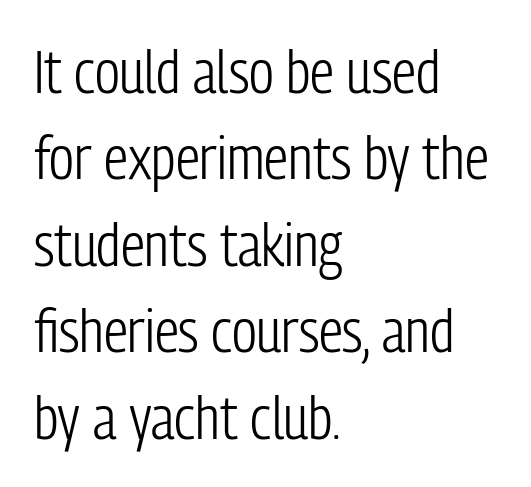
The image shows 60 px light, condensed sans-serif type, upright; set left-aligned, normal line spacing (1.44x), normal letter spacing, not underlined; low stroke contrast and a medium x-height.
